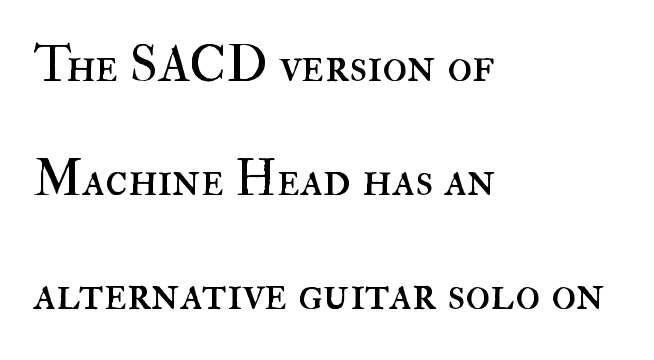
{"italic": "no", "bold": "no", "weight": "regular", "width": "normal", "stroke_contrast": "high", "x_height": "small", "monospaced": "no", "underline": "no", "align": "left", "line_spacing": "loose", "line_spacing_ratio": 2.24, "letter_spacing": "normal", "letter_spacing_em": 0.0, "glyph_px": 51}
